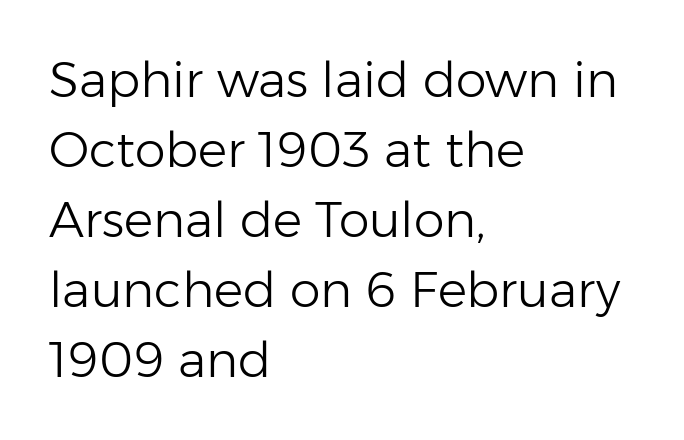
{"serif": "no", "italic": "no", "bold": "no", "weight": "light", "width": "normal", "stroke_contrast": "low", "x_height": "medium", "monospaced": "no", "underline": "no", "align": "left", "line_spacing": "normal", "line_spacing_ratio": 1.43, "letter_spacing": "normal", "letter_spacing_em": 0.0, "glyph_px": 49}
